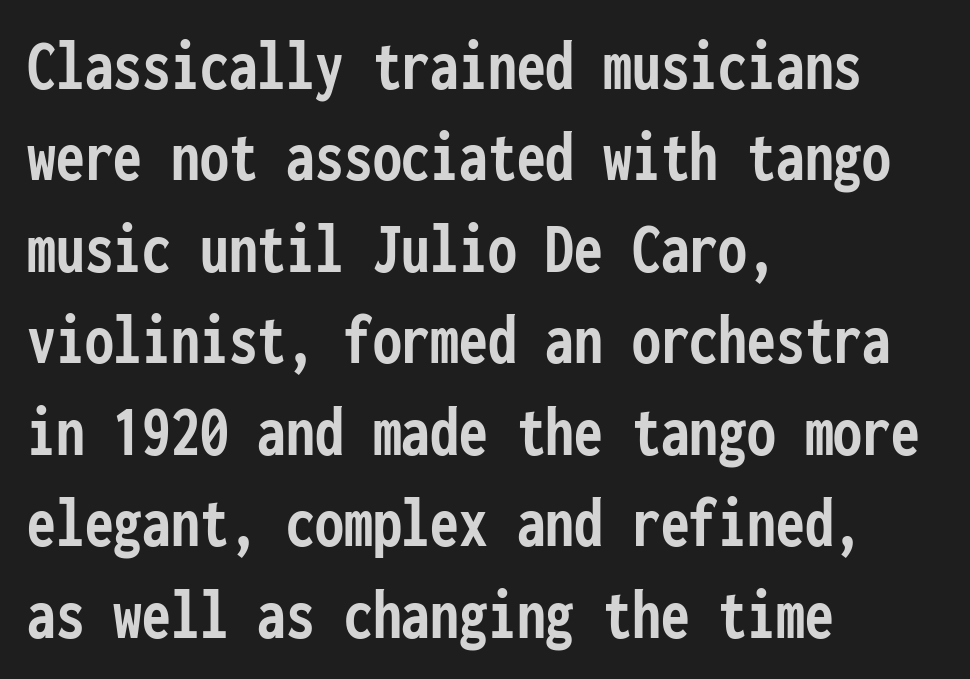
The line-height multiplier appears to be the usual default. These lines are set flush left with a ragged right edge. Quick note: underline off. Spacing verdict: monospaced, one width for all characters. In terms of posture, this sample is upright. Each word holds together tightly as a unit, with standard inter-letter gaps.
